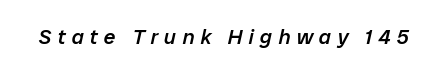
These lines have a slow, spaced-out rhythm from letter to letter. The baseline area is clear. The glyphs look as if they've been sheared to an angle. The font is running at a semibold setting, under full bold.
